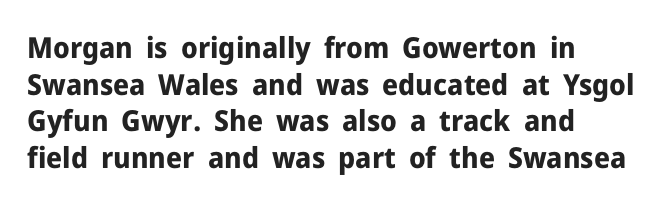
{"serif": "no", "italic": "no", "bold": "yes", "weight": "bold", "width": "normal", "stroke_contrast": "low", "x_height": "medium", "monospaced": "no", "underline": "no", "align": "left", "line_spacing": "normal", "line_spacing_ratio": 1.26, "letter_spacing": "normal", "letter_spacing_em": 0.0, "glyph_px": 29}
